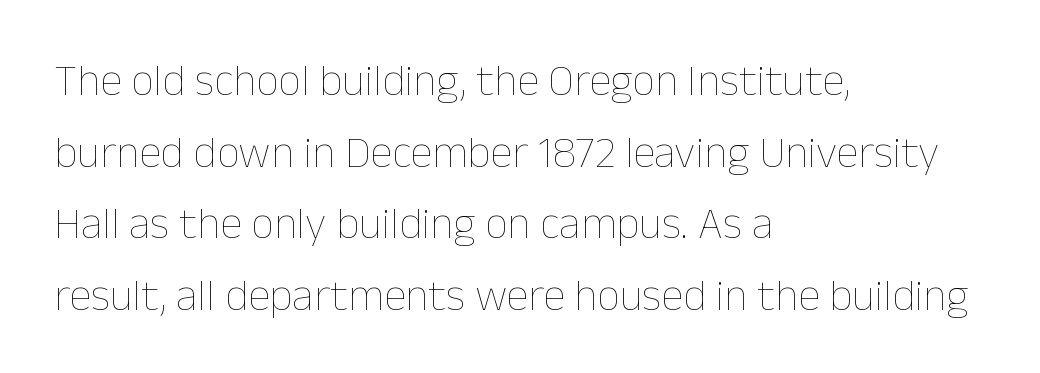
The image shows 45 px thin type, upright; set left-aligned, normal line spacing (1.59x), normal letter spacing, not underlined; low stroke contrast and a medium x-height.
